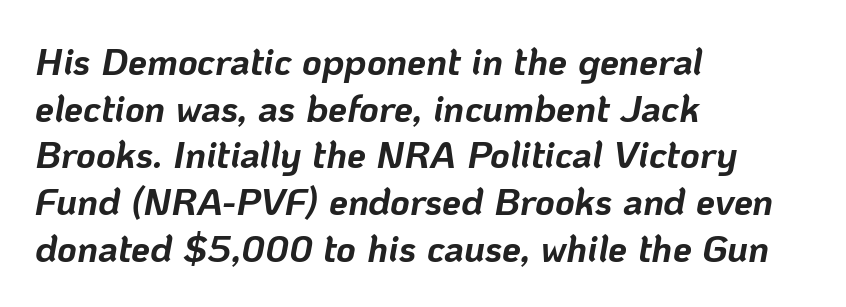
{"italic": "yes", "lean": "right", "slant_degrees": 10, "bold": "yes", "weight": "bold", "width": "normal", "stroke_contrast": "low", "x_height": "medium", "monospaced": "no", "underline": "no", "align": "left", "line_spacing_ratio": 1.23, "letter_spacing": "normal", "letter_spacing_em": 0.0, "glyph_px": 38}
